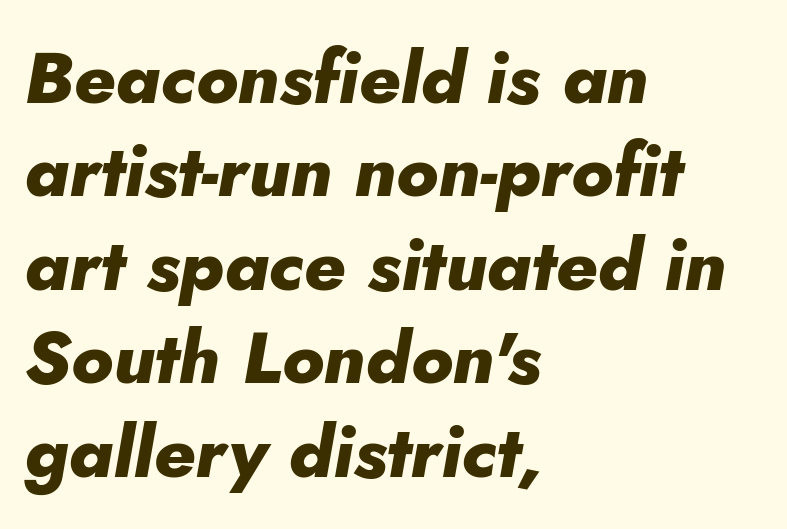
{"italic": "yes", "lean": "right", "slant_degrees": 10, "bold": "yes", "weight": "heavy", "width": "normal", "stroke_contrast": "low", "x_height": "small", "monospaced": "no", "underline": "no", "align": "left", "line_spacing": "normal", "line_spacing_ratio": 1.28, "letter_spacing": "normal", "letter_spacing_em": 0.0, "glyph_px": 73}
